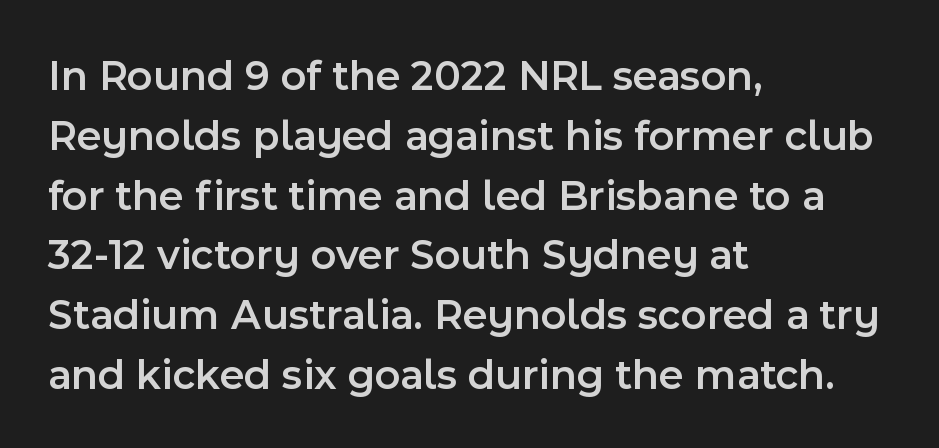
Q: Is the text bold? A: Semi-bold.
Q: Is the text italic (slanted)? A: No, it is upright.
Q: Is the typeface a serif or a sans-serif typeface? A: Sans-serif.
Q: Is the text underlined? A: No.
Q: How is the paragraph aligned? A: Left-aligned.
Q: Is the spacing between letters normal or unusually wide? A: Normal.
Q: Is the spacing between lines tight, normal or loose? A: Normal.
Q: Width (condensed, normal, or wide)? A: Normal.
Q: x-height? A: Medium.
Q: Monospaced? A: No.
